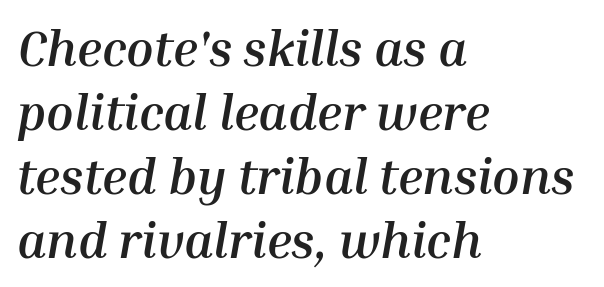
The image shows 50 px semibold type, italic (leaning right); set left-aligned, normal line spacing (1.28x), normal letter spacing, not underlined; medium stroke contrast and a medium x-height.
